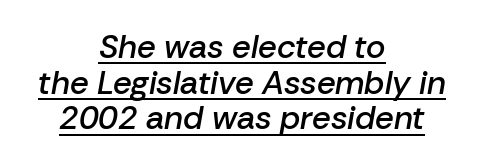
The image shows 33 px semibold type, italic (leaning right); set centered, tight line spacing (1.08x), normal letter spacing, underlined; low stroke contrast and a medium x-height.
